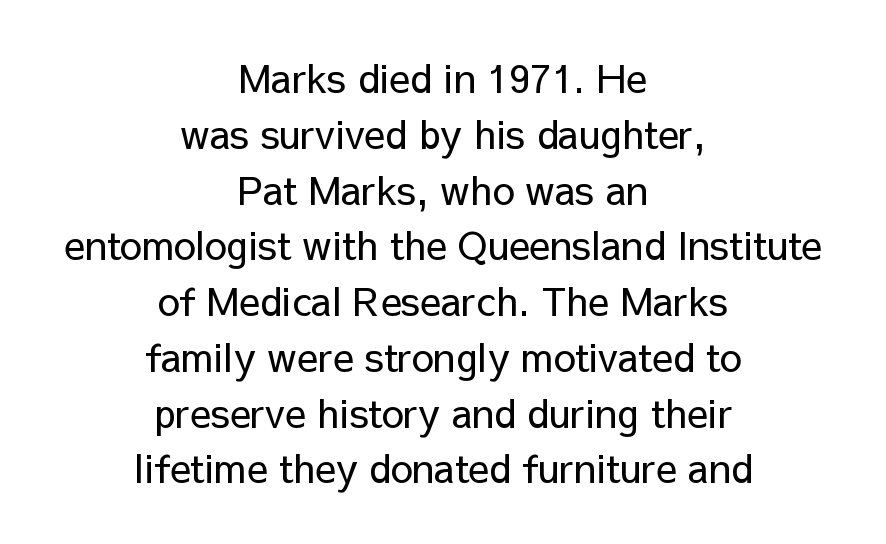
Caption: standard tracking, unaltered. Underlining? Definitely not there. The face used here is proportionally spaced, like ordinary book or web type. The letters stand straight up with perfectly vertical stems. Regarding leading, the lines here are spaced in the standard way. No feet cap the strokes, marking this as sans-serif type.
